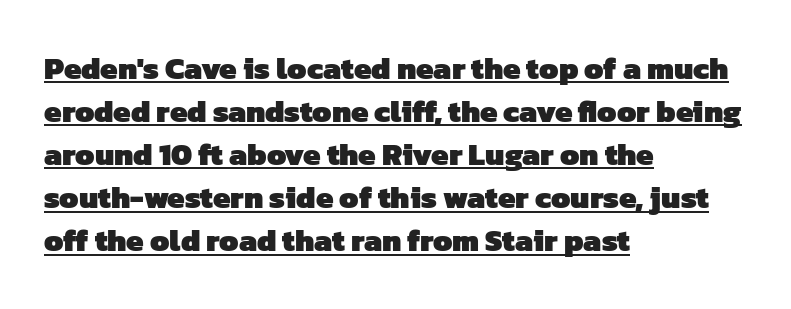
{"serif": "no", "bold": "yes", "weight": "heavy", "width": "normal", "stroke_contrast": "low", "x_height": "medium", "monospaced": "no", "underline": "yes", "align": "left", "line_spacing": "normal", "line_spacing_ratio": 1.39, "letter_spacing": "normal", "letter_spacing_em": 0.0, "glyph_px": 31}
